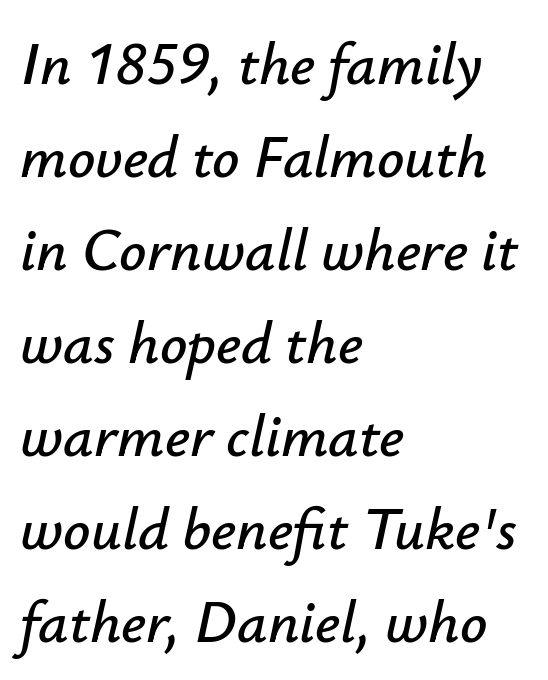
Q: Is the text italic (slanted)? A: Yes, it leans right by about 12 degrees.
Q: Is the text underlined? A: No.
Q: How is the paragraph aligned? A: Left-aligned.
Q: Is the spacing between letters normal or unusually wide? A: Normal.
Q: Is the spacing between lines tight, normal or loose? A: Normal.
Q: Width (condensed, normal, or wide)? A: Normal.
Q: Stroke contrast? A: Low.
Q: x-height? A: Small.
Q: Monospaced? A: No.
